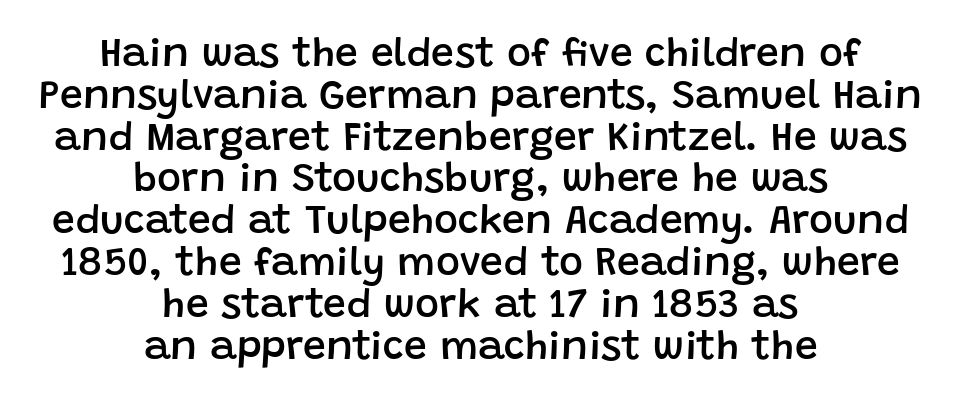
The image shows 41 px semibold sans-serif type, upright; set centered, tight line spacing (1.02x), normal letter spacing, not underlined; low stroke contrast and a large x-height.
